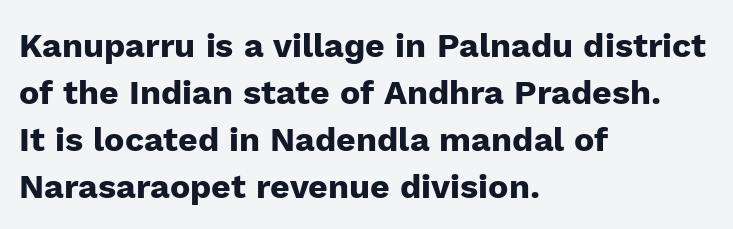
{"serif": "no", "italic": "no", "bold": "yes", "weight": "heavy", "width": "normal", "stroke_contrast": "low", "x_height": "medium", "monospaced": "no", "underline": "no", "align": "left", "line_spacing": "normal", "line_spacing_ratio": 1.38, "letter_spacing": "normal", "letter_spacing_em": 0.0, "glyph_px": 34}
